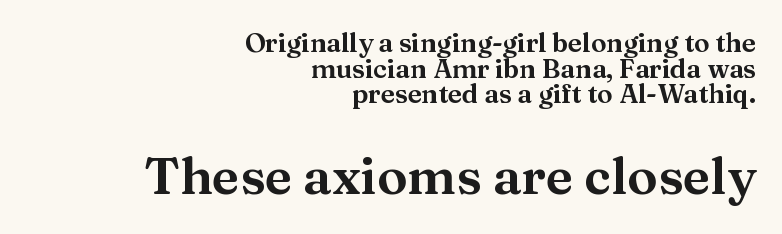
Q: Is the text italic (slanted)? A: No, it is upright.
Q: Is the typeface a serif or a sans-serif typeface? A: Serif.
Q: Is the text underlined? A: No.
Q: How is the paragraph aligned? A: Right-aligned.
Q: Is the spacing between letters normal or unusually wide? A: Normal.
Q: Is the spacing between lines tight, normal or loose? A: Tight.
Q: Which block of text is set in a larger size, the first (top) or the second (bottom)? A: The second (bottom) one.
Q: Width (condensed, normal, or wide)? A: Wide.
Q: Stroke contrast? A: Medium.
Q: x-height? A: Medium.
Q: Monospaced? A: No.
